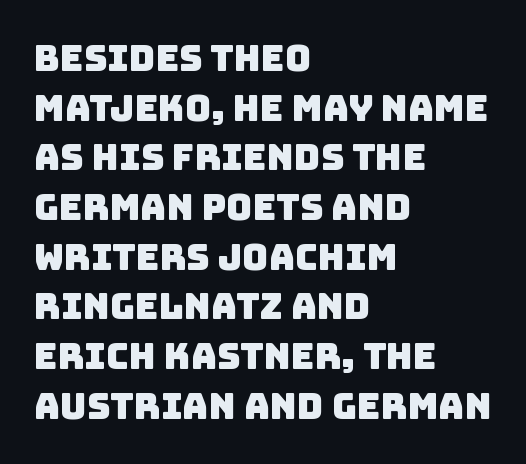
Q: Is the typeface a serif or a sans-serif typeface? A: Sans-serif.
Q: Is the text underlined? A: No.
Q: How is the paragraph aligned? A: Left-aligned.
Q: Is the spacing between letters normal or unusually wide? A: Normal.
Q: Is the spacing between lines tight, normal or loose? A: Normal.
Q: Width (condensed, normal, or wide)? A: Normal.
Q: Stroke contrast? A: Low.
Q: x-height? A: Large.
Q: Monospaced? A: No.
